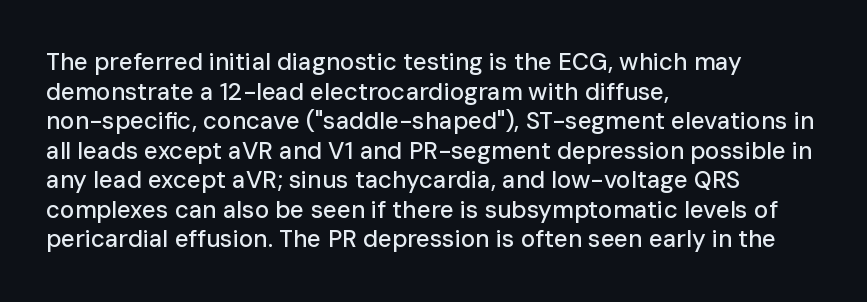
Q: Is the text italic (slanted)? A: No, it is upright.
Q: Is the text underlined? A: No.
Q: How is the paragraph aligned? A: Left-aligned.
Q: Is the spacing between letters normal or unusually wide? A: Normal.
